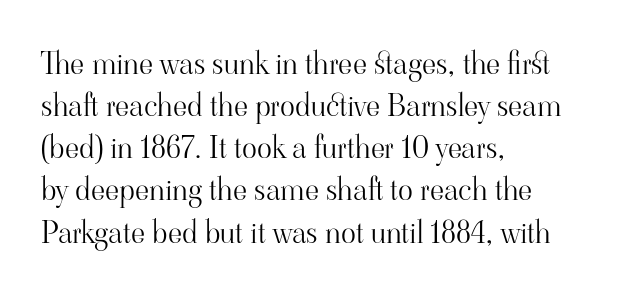
The image shows 31 px light serif type, upright; set left-aligned, normal line spacing (1.36x), normal letter spacing, not underlined; high stroke contrast and a small x-height.
